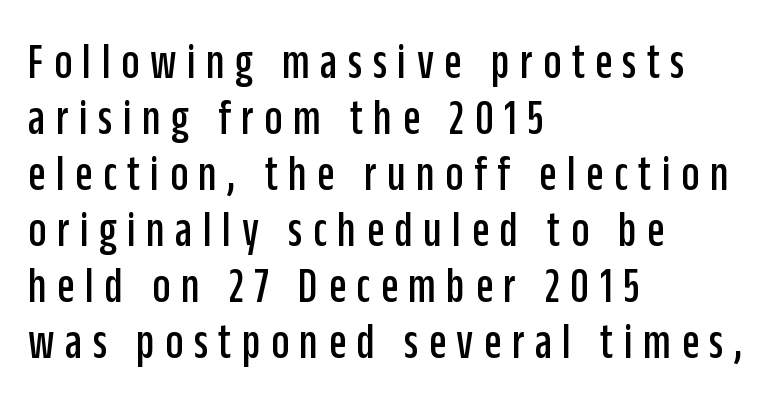
Q: Is the text italic (slanted)? A: No, it is upright.
Q: Is the typeface a serif or a sans-serif typeface? A: Sans-serif.
Q: Is the text underlined? A: No.
Q: How is the paragraph aligned? A: Left-aligned.
Q: Is the spacing between letters normal or unusually wide? A: Unusually wide.
Q: Is the spacing between lines tight, normal or loose? A: Tight.
Q: Width (condensed, normal, or wide)? A: Condensed.
Q: Stroke contrast? A: Low.
Q: x-height? A: Large.
Q: Monospaced? A: No.
